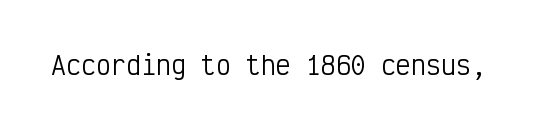
Q: Is the text bold? A: No.
Q: Is the text italic (slanted)? A: No, it is upright.
Q: Is the text underlined? A: No.
Q: Is the spacing between letters normal or unusually wide? A: Normal.
